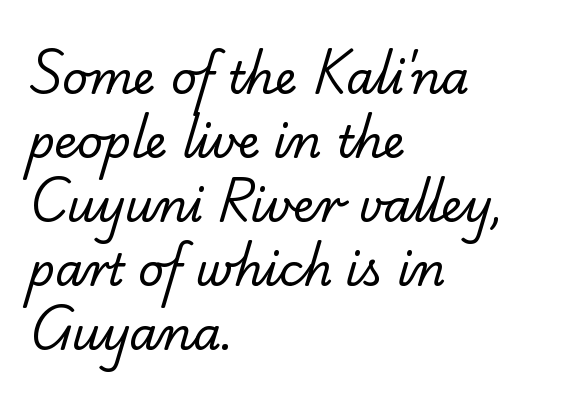
{"bold": "no", "weight": "regular", "width": "normal", "stroke_contrast": "low", "x_height": "small", "monospaced": "no", "underline": "no", "align": "left", "line_spacing": "normal", "line_spacing_ratio": 1.42, "letter_spacing": "normal", "letter_spacing_em": 0.0, "glyph_px": 45}
